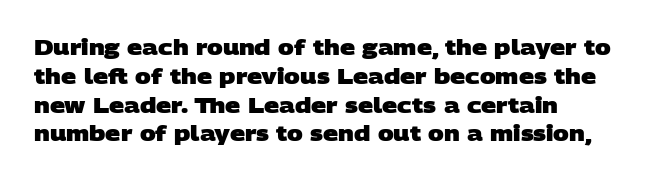
{"bold": "yes", "underline": "no", "line_spacing": "normal", "line_spacing_ratio": 1.37, "letter_spacing": "normal", "letter_spacing_em": 0.0, "glyph_px": 21}
